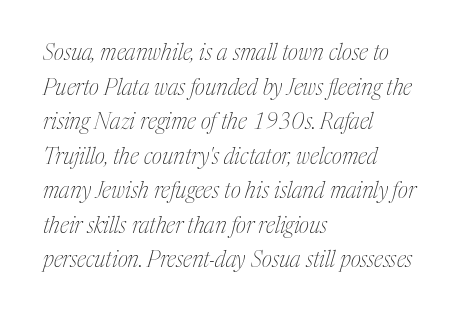
Q: Is the text bold? A: No.
Q: Is the text italic (slanted)? A: Yes, it leans right by about 17 degrees.
Q: Is the text underlined? A: No.
Q: How is the paragraph aligned? A: Left-aligned.
Q: Is the spacing between letters normal or unusually wide? A: Normal.
Q: Is the spacing between lines tight, normal or loose? A: Normal.
